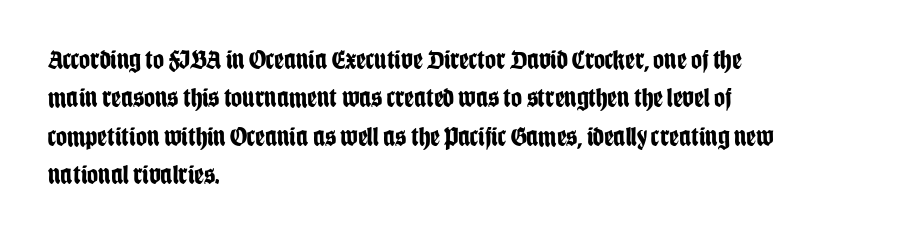
Glyph-to-glyph distance matches everyday printed text. Notice how thick the strokes are: this is what a full bold looks like. A normal amount of white space separates one row of letters from the next. Only glyphs here, with clear space below each row. Vertical strokes here are truly vertical.
